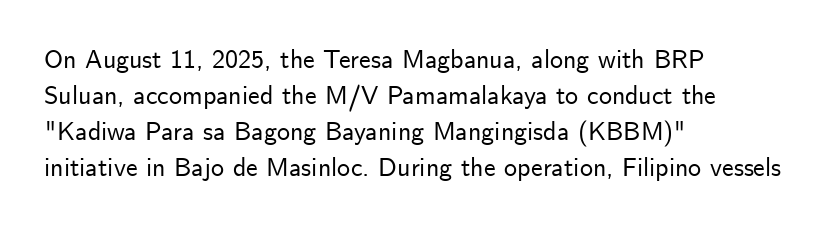
{"italic": "no", "underline": "no", "align": "left", "line_spacing": "normal", "line_spacing_ratio": 1.39, "letter_spacing": "normal", "letter_spacing_em": 0.0, "glyph_px": 26}
